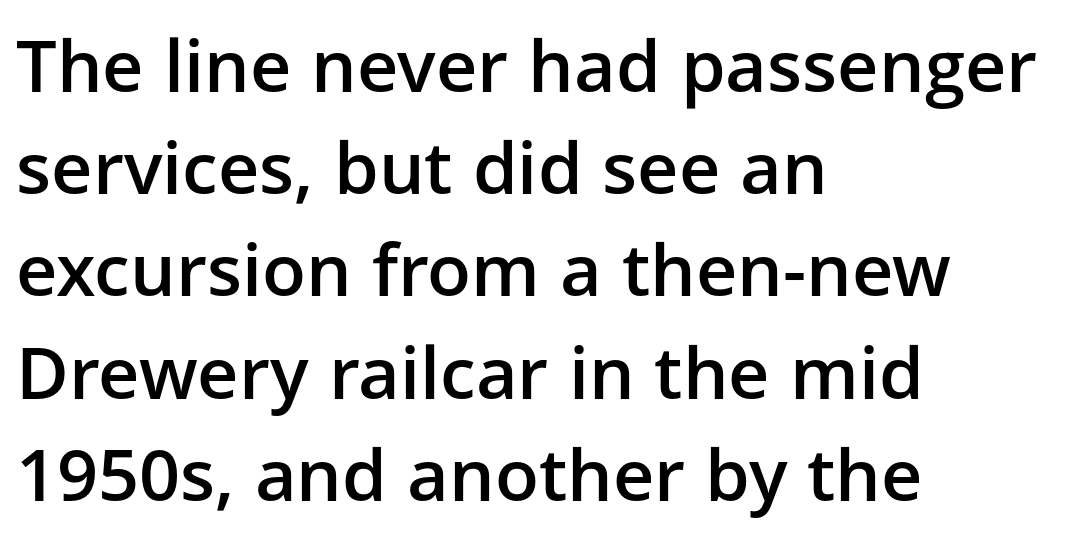
{"serif": "no", "italic": "no", "bold": "semi", "weight": "semibold", "width": "normal", "stroke_contrast": "low", "x_height": "medium", "monospaced": "no", "underline": "no", "align": "left", "line_spacing": "normal", "line_spacing_ratio": 1.42, "letter_spacing": "normal", "letter_spacing_em": 0.0, "glyph_px": 72}
